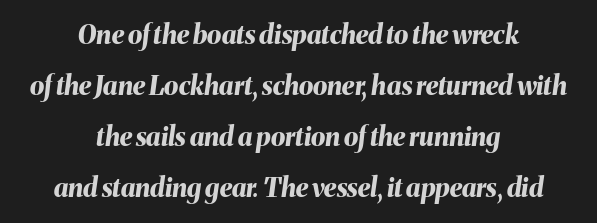
Each line is balanced around a shared central axis. Caption: standard tracking, unaltered. Descenders are the only things crossing below the line. This block would shrink considerably if given ordinary leading; it's expanded now.
